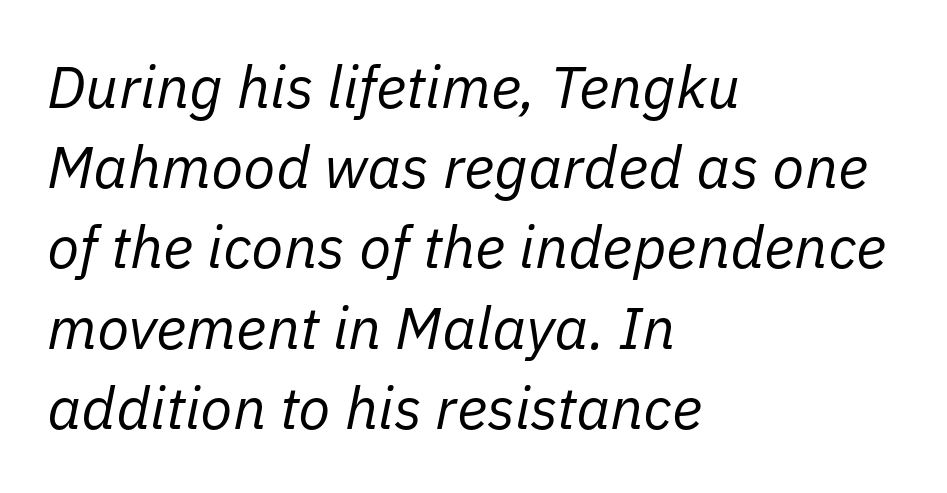
{"italic": "yes", "lean": "right", "slant_degrees": 11, "bold": "no", "weight": "regular", "width": "normal", "stroke_contrast": "low", "x_height": "medium", "monospaced": "no", "underline": "no", "align": "left", "line_spacing": "normal", "line_spacing_ratio": 1.36, "letter_spacing": "normal", "letter_spacing_em": 0.0, "glyph_px": 59}
